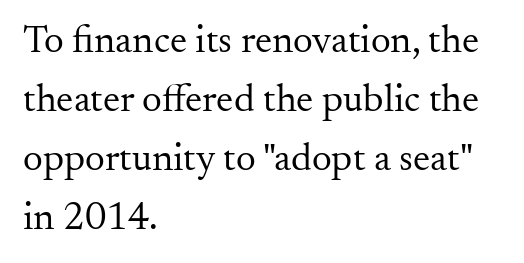
The specimen reads as upright at a glance. Observe the serifs anchoring each vertical stroke in this sample. Caption: standard tracking, unaltered. A normal amount of white space separates one row of letters from the next.
